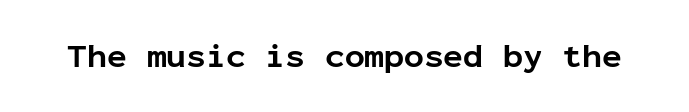
Q: Is the text bold? A: Yes.
Q: Is the text italic (slanted)? A: No, it is upright.
Q: Is the typeface a serif or a sans-serif typeface? A: Sans-serif.
Q: Is the text underlined? A: No.
Q: Is the spacing between letters normal or unusually wide? A: Normal.
Q: Width (condensed, normal, or wide)? A: Normal.
Q: Stroke contrast? A: Low.
Q: x-height? A: Medium.
Q: Monospaced? A: Yes.
